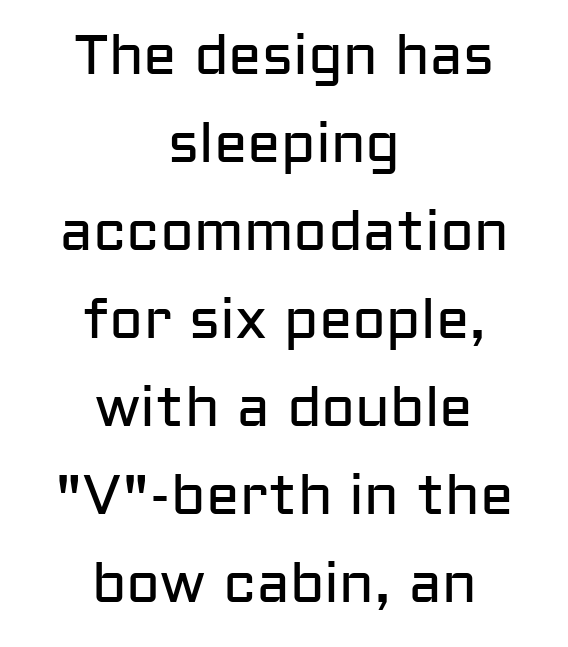
Q: Is the text bold? A: No.
Q: Is the text italic (slanted)? A: No, it is upright.
Q: Is the typeface a serif or a sans-serif typeface? A: Sans-serif.
Q: Is the text underlined? A: No.
Q: How is the paragraph aligned? A: Centered.
Q: Is the spacing between letters normal or unusually wide? A: Normal.
Q: Is the spacing between lines tight, normal or loose? A: Normal.
Q: Width (condensed, normal, or wide)? A: Normal.
Q: Stroke contrast? A: Low.
Q: x-height? A: Medium.
Q: Monospaced? A: No.
